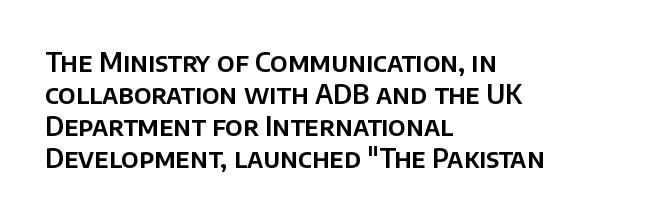
The image shows 26 px text type, upright; set left-aligned, line spacing 1.23x, normal letter spacing, not underlined.
